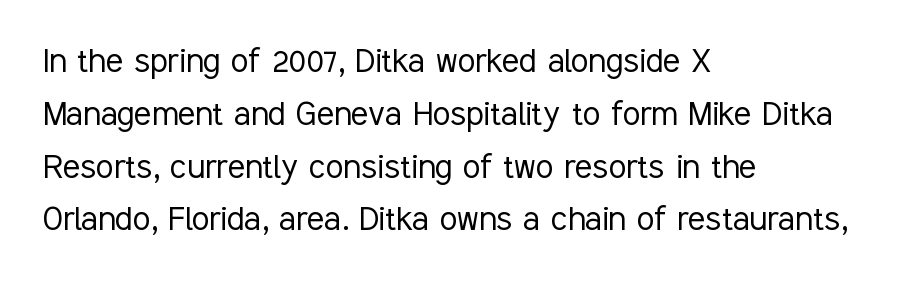
Q: Is the text bold? A: No.
Q: Is the text italic (slanted)? A: No, it is upright.
Q: Is the typeface a serif or a sans-serif typeface? A: Sans-serif.
Q: Is the text underlined? A: No.
Q: How is the paragraph aligned? A: Left-aligned.
Q: Is the spacing between letters normal or unusually wide? A: Normal.
Q: Is the spacing between lines tight, normal or loose? A: Normal.
Q: Width (condensed, normal, or wide)? A: Condensed.
Q: Stroke contrast? A: Low.
Q: x-height? A: Medium.
Q: Monospaced? A: No.
